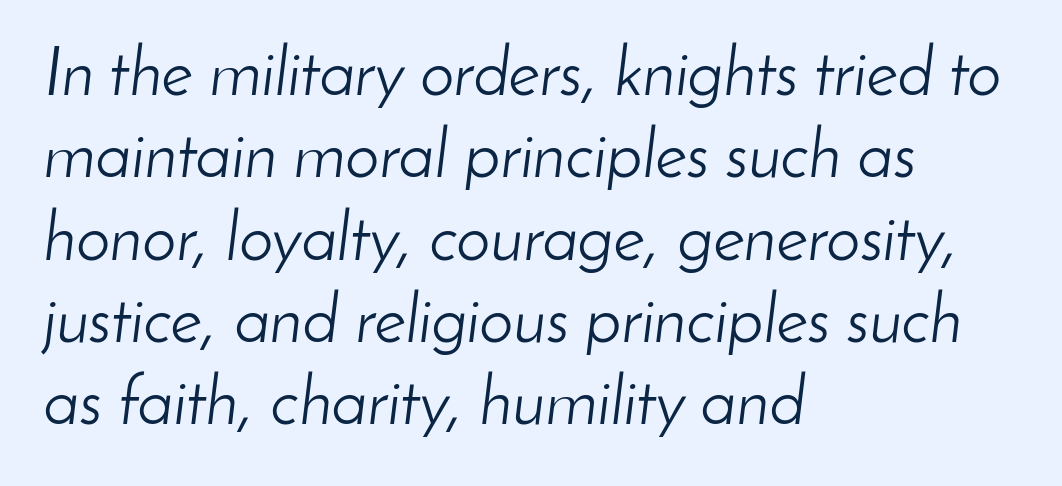
Is the letter spacing exaggerated? No — it looks like the ordinary default. These lines are set flush left with a ragged right edge. The text carries the slant typical of an italic or oblique font. The specimen omits any rule beneath the text block's lines.
